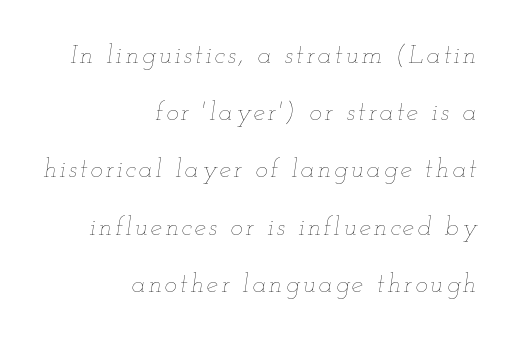
{"italic": "yes", "lean": "right", "slant_degrees": 12, "bold": "no", "underline": "no", "align": "right", "line_spacing": "loose", "line_spacing_ratio": 2.2, "glyph_px": 26}
